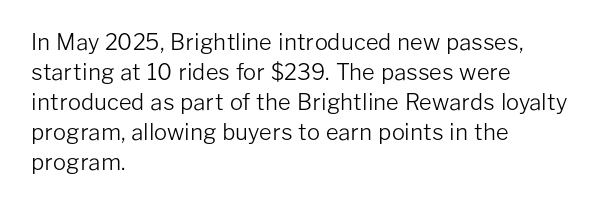
Reading down the column, the eye jumps a familiar distance to each next line. Left-aligned paragraph, ragged on the right. Check under the words: just untouched page. Nope, not italic — everything's standing straight.
